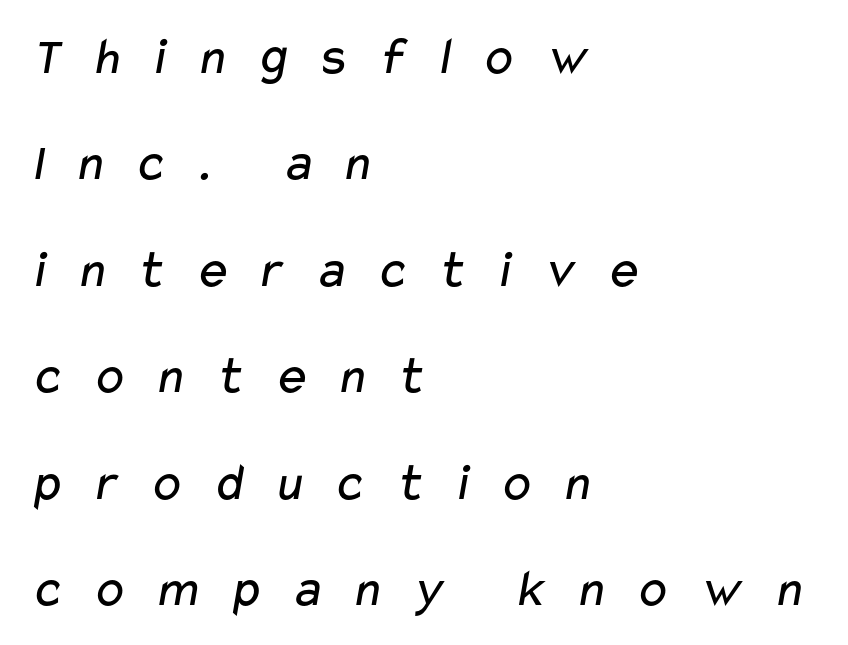
Q: Is the text bold? A: No.
Q: Is the typeface a serif or a sans-serif typeface? A: Sans-serif.
Q: Is the text underlined? A: No.
Q: How is the paragraph aligned? A: Left-aligned.
Q: Is the spacing between letters normal or unusually wide? A: Unusually wide.
Q: Is the spacing between lines tight, normal or loose? A: Loose.
Q: Width (condensed, normal, or wide)? A: Wide.
Q: Stroke contrast? A: Low.
Q: x-height? A: Medium.
Q: Monospaced? A: No.
